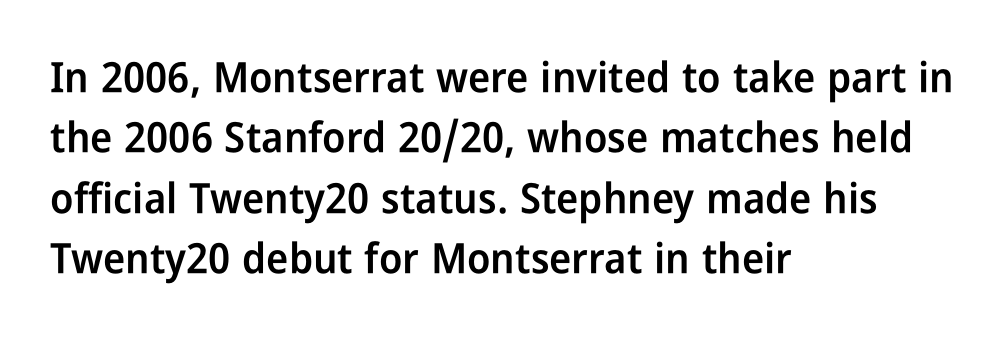
{"serif": "no", "italic": "no", "bold": "semi", "weight": "semibold", "width": "condensed", "stroke_contrast": "low", "x_height": "medium", "monospaced": "no", "underline": "no", "align": "left", "line_spacing": "normal", "line_spacing_ratio": 1.44, "letter_spacing": "normal", "letter_spacing_em": 0.0, "glyph_px": 42}
